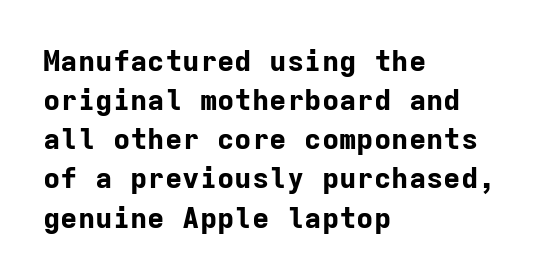
The characters display no serif detailing; their extremities are plain. What stands out about the letter spacing? Nothing — it is the standard amount. This rendering uses left alignment, leaving the right contour irregular. Each letter, wide or thin by design, is forced into the same width here. The characters look thick and weighty, a clear bold.
